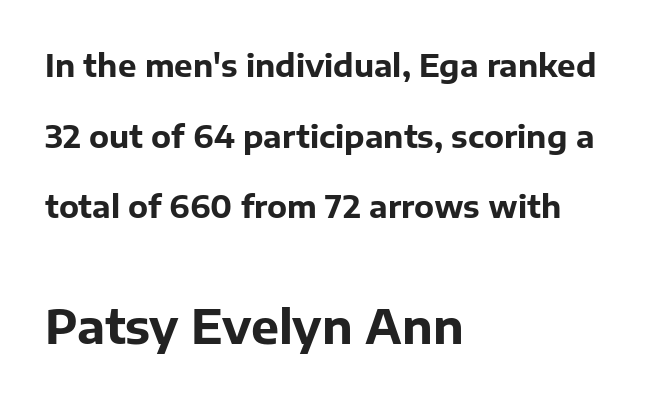
The image shows 47 px bold sans-serif type, upright; set left-aligned, loose line spacing (2.28x), normal letter spacing, not underlined; the second (bottom) block is 1.52x larger; low stroke contrast and a medium x-height.
